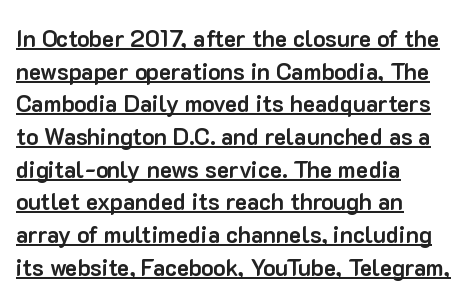
{"italic": "no", "bold": "yes", "underline": "yes", "align": "left", "line_spacing": "normal", "line_spacing_ratio": 1.42, "letter_spacing": "normal", "letter_spacing_em": 0.0, "glyph_px": 23}
